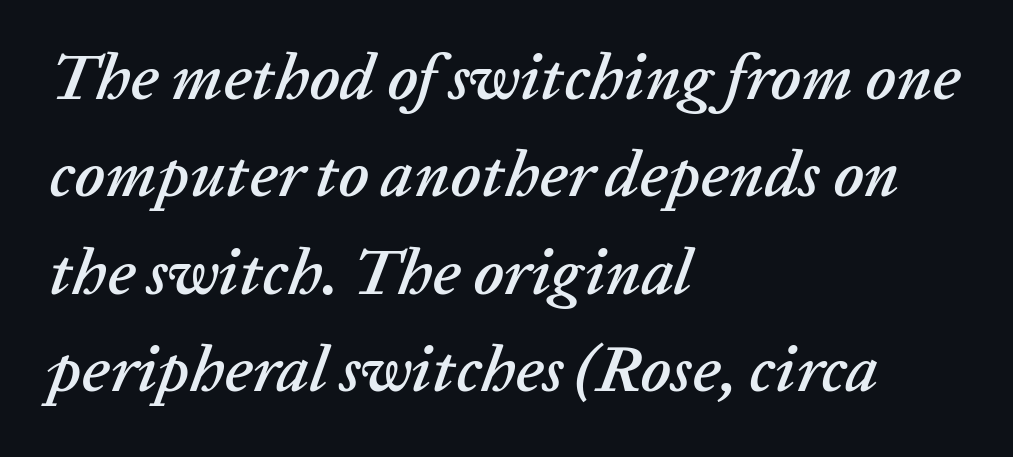
Whoever set this chose a conventional vertical rhythm. Character widths vary here, with narrow letters taking less room than wide ones. Every row of glyphs begins at an identical x-position on the left. Is the letter spacing exaggerated? No — it looks like the ordinary default. This sample uses an oblique cut, with every glyph tilted off the vertical.
